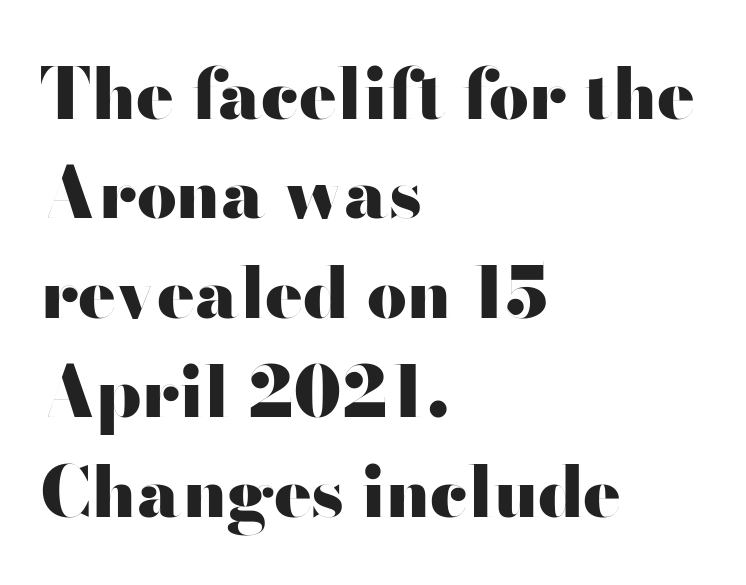
The image shows 70 px heavy, wide type, upright; set left-aligned, normal line spacing (1.42x), normal letter spacing, not underlined; high stroke contrast and a small x-height.
